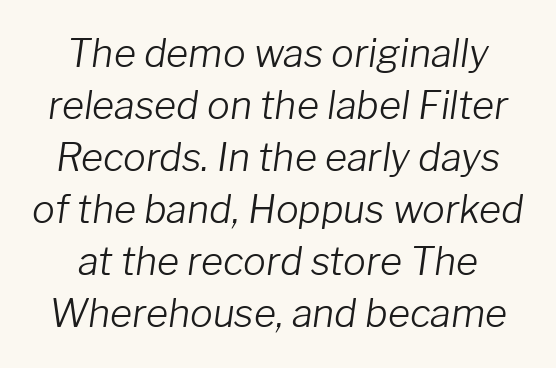
The image shows 38 px light type, italic (leaning right); set centered, normal line spacing (1.37x), normal letter spacing, not underlined; low stroke contrast and a medium x-height.
